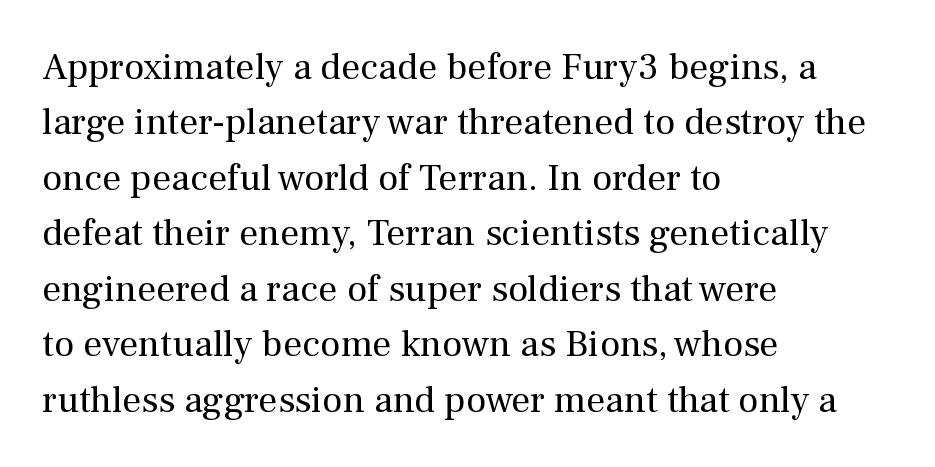
{"serif": "yes", "italic": "no", "bold": "no", "weight": "regular", "width": "normal", "stroke_contrast": "medium", "x_height": "medium", "monospaced": "no", "underline": "no", "align": "left", "line_spacing": "normal", "line_spacing_ratio": 1.46, "letter_spacing": "normal", "letter_spacing_em": 0.0, "glyph_px": 38}
